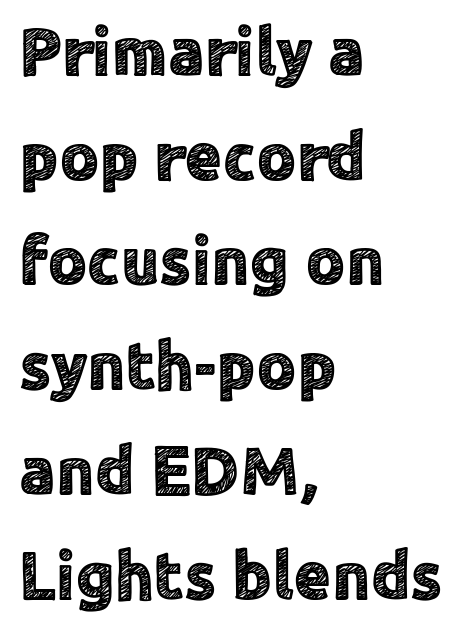
{"serif": "no", "italic": "no", "width": "normal", "x_height": "medium", "monospaced": "no", "underline": "no", "align": "left", "line_spacing": "normal", "line_spacing_ratio": 1.54, "letter_spacing": "normal", "letter_spacing_em": 0.0, "glyph_px": 68}
